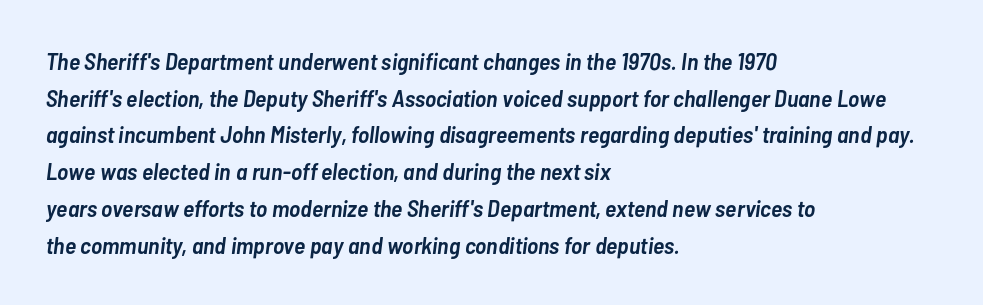
Horizontal alignment here is leftward, the default for most running prose. Its strokes are somewhat broadened, the hallmark of semibold type. Evenly set lines give the paragraph a standard silhouette. The passage shown is not underscored anywhere.
